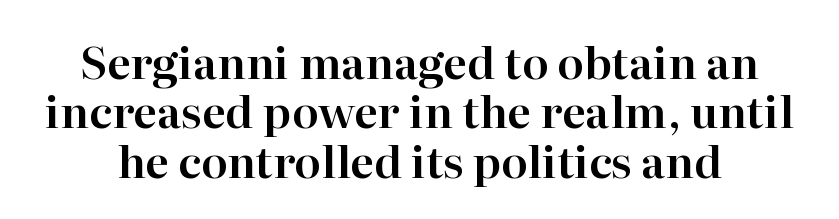
The image shows 44 px serif type, upright; set tight line spacing (1.12x), normal letter spacing, not underlined; high stroke contrast and a medium x-height.
